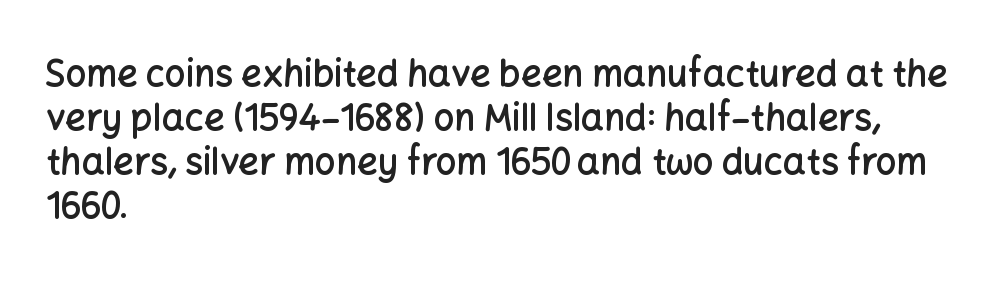
How are the letters spaced? Ordinarily, with no added tracking. The rendering shows plain stroke endings on the letterforms — a sans-serif design. Bare-footed words on every line. This is roman type, the default non-slanted kind.
